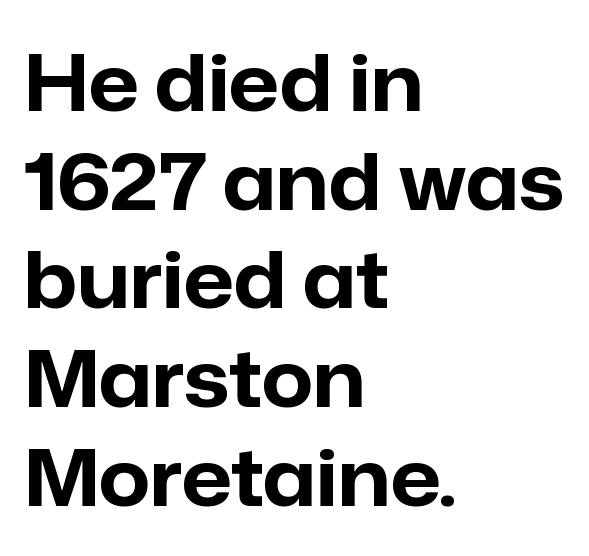
The image shows 79 px bold sans-serif type, upright; set left-aligned, normal line spacing (1.25x), normal letter spacing, not underlined; low stroke contrast and a medium x-height.
